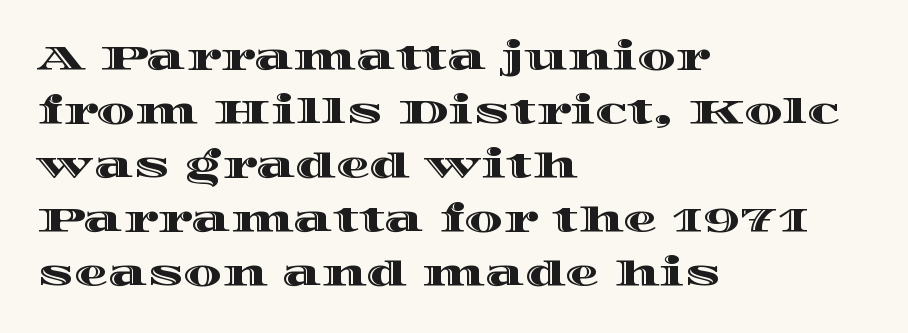
The image shows 34 px wide type, upright; set left-aligned, normal line spacing (1.59x), normal letter spacing, not underlined; a large x-height.
